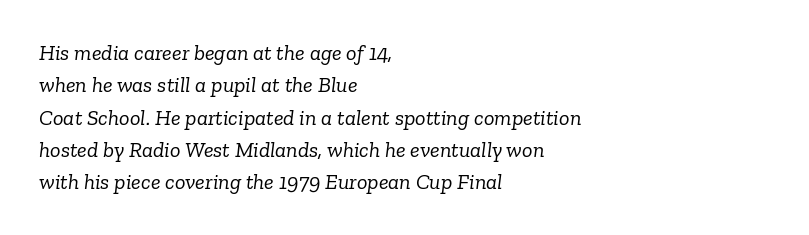
The image shows 22 px text type, italic (leaning right); set left-aligned, normal line spacing (1.47x), normal letter spacing, not underlined.
